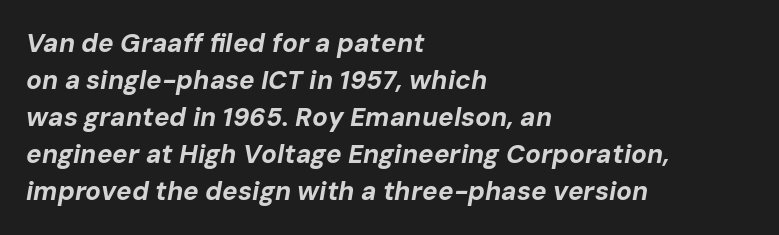
The image shows 26 px bold type, italic (leaning right); set left-aligned, normal line spacing (1.42x), normal letter spacing, not underlined.
